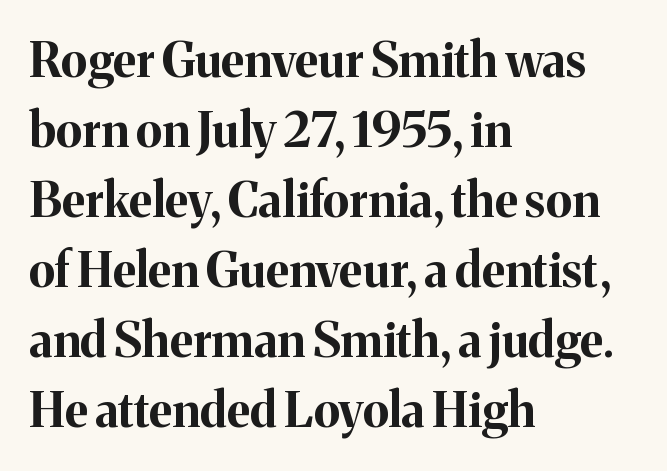
{"serif": "yes", "italic": "no", "bold": "yes", "weight": "bold", "width": "normal", "stroke_contrast": "medium", "x_height": "medium", "monospaced": "no", "underline": "no", "align": "left", "line_spacing": "normal", "line_spacing_ratio": 1.46, "letter_spacing": "normal", "letter_spacing_em": 0.0, "glyph_px": 48}
